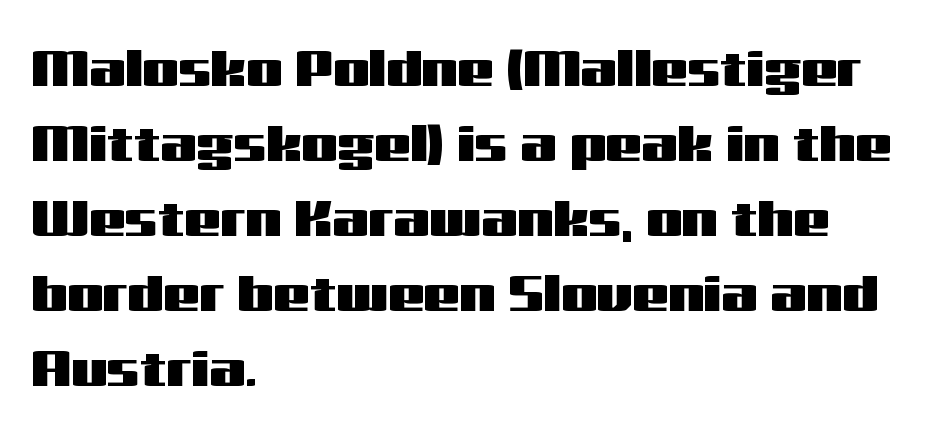
The image shows 51 px wide sans-serif type, upright; set left-aligned, normal line spacing (1.47x), normal letter spacing, not underlined; medium stroke contrast and a medium x-height.
